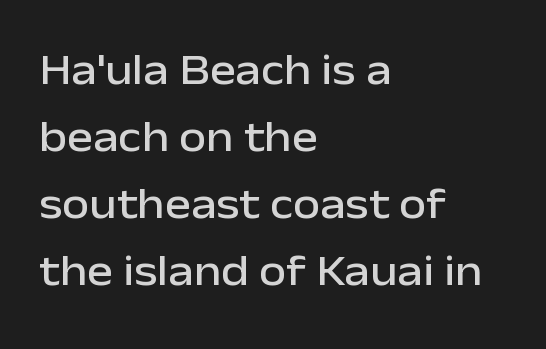
The image shows 44 px sans-serif type, upright; set left-aligned, normal line spacing (1.52x), normal letter spacing, not underlined; low stroke contrast and a medium x-height.
